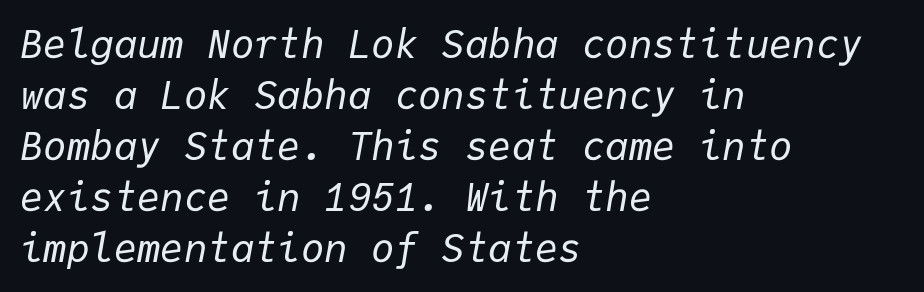
The image shows 39 px regular-weight type, italic (leaning right), monospaced; set left-aligned, normal line spacing (1.31x), normal letter spacing, not underlined; low stroke contrast and a medium x-height.
